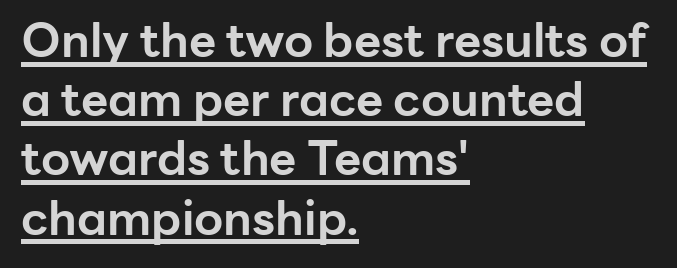
Unlike italic type, these characters show no tilt at all. Typesetter's note: full bold, strokes at maximum text heaviness. This rendering uses left alignment, leaving the right contour irregular. Quick note: interline space is typical. The sample's only ornament is a line tracing under the words. Does extra space separate the letters? No, they use regular spacing.
